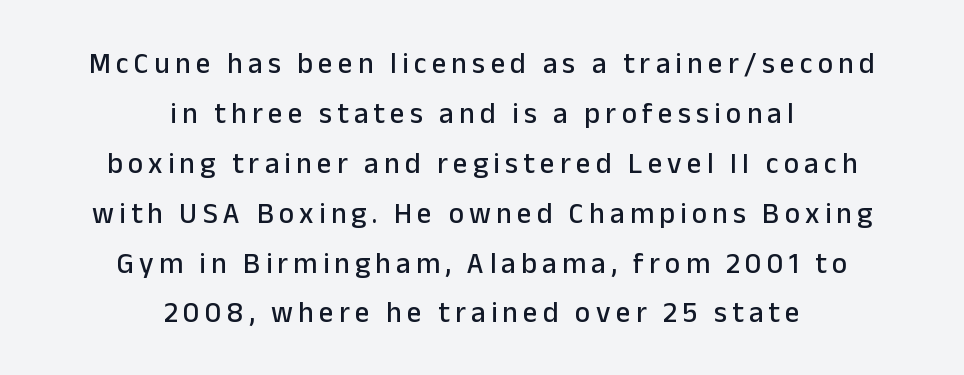
Layout note: lines centered. Do the characters align in a grid? No, the font is proportional. Observe the absence of serifs on each vertical stroke in this sample. The lettering stays uniformly vertical, giving the passage a roman look.
